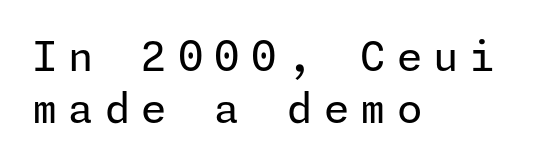
Q: Is the text bold? A: No.
Q: Is the text italic (slanted)? A: No, it is upright.
Q: Is the typeface a serif or a sans-serif typeface? A: Sans-serif.
Q: Is the text underlined? A: No.
Q: How is the paragraph aligned? A: Left-aligned.
Q: Is the spacing between letters normal or unusually wide? A: Unusually wide.
Q: Is the spacing between lines tight, normal or loose? A: Normal.
Q: Width (condensed, normal, or wide)? A: Normal.
Q: Stroke contrast? A: Low.
Q: x-height? A: Medium.
